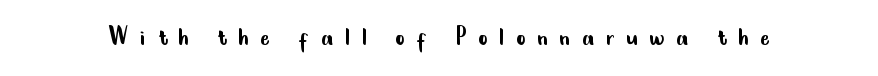
On a weight scale, this lands at 450 or below. The face used here is proportionally spaced, like ordinary book or web type. It's the straight-up-and-down kind of type. Each row of text sits above clean, open space.
